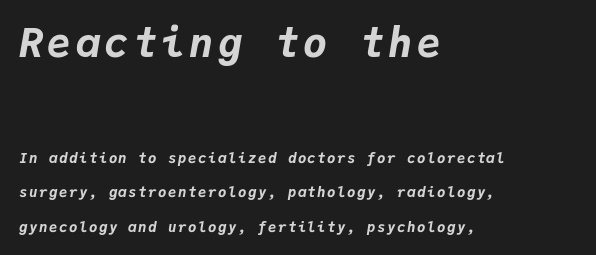
The image shows 40 px bold type, italic (leaning right), monospaced; set left-aligned, loose line spacing (2.45x), not underlined; the first (top) block is 2.86x larger; low stroke contrast and a medium x-height.
